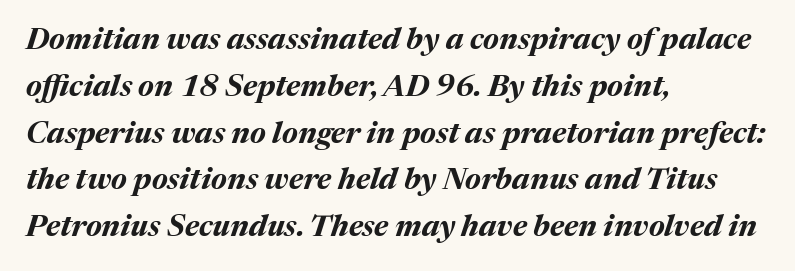
Vertical spacing — default. This sample uses plain, unmodified letter spacing. The text carries the slant typical of an italic or oblique font. Descenders hang freely into open space.
